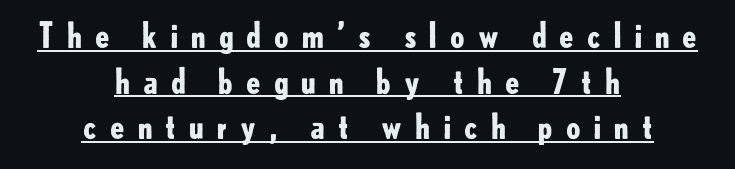
{"serif": "no", "italic": "no", "bold": "yes", "weight": "bold", "width": "normal", "stroke_contrast": "low", "x_height": "small", "monospaced": "no", "underline": "yes", "align": "center", "line_spacing": "normal", "line_spacing_ratio": 1.34, "letter_spacing": "wide", "letter_spacing_em": 0.33, "glyph_px": 34}
